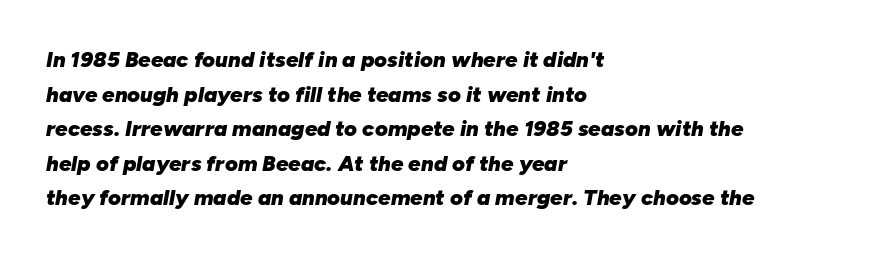
{"italic": "yes", "lean": "right", "slant_degrees": 10, "bold": "yes", "underline": "no", "align": "left", "line_spacing": "normal", "line_spacing_ratio": 1.57, "letter_spacing": "normal", "letter_spacing_em": 0.0, "glyph_px": 22}
